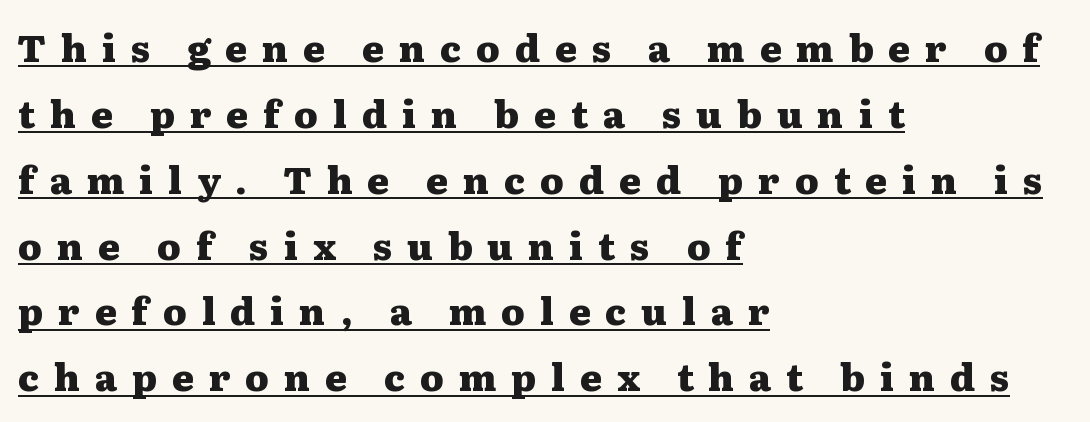
The image shows 37 px heavy, wide serif type, upright; set left-aligned, line spacing 1.78x, unusually wide letter spacing (+0.4 em), underlined; medium stroke contrast and a medium x-height.
